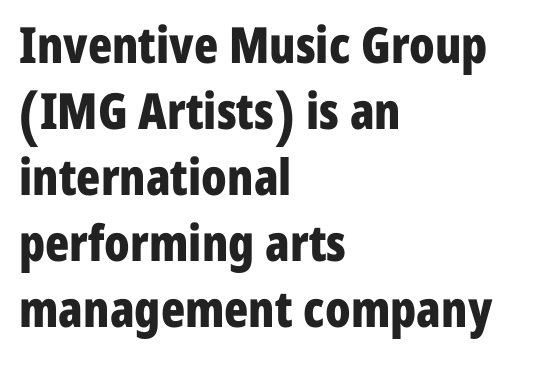
The image shows 50 px bold, condensed sans-serif type, upright; set left-aligned, normal line spacing (1.32x), normal letter spacing, not underlined; low stroke contrast and a medium x-height.
